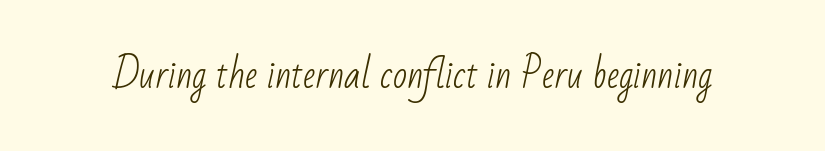
{"serif": "no", "bold": "no", "weight": "light", "width": "condensed", "stroke_contrast": "low", "x_height": "small", "monospaced": "no", "underline": "no", "letter_spacing": "normal", "letter_spacing_em": 0.0, "glyph_px": 37}
